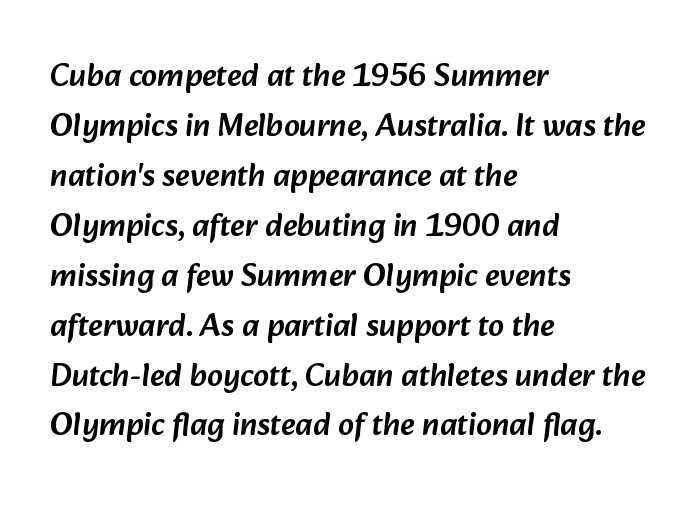
Alignment: flush left. This sample has the flowing, uneven cadence of proportional lettering. There is no visible air inserted between adjacent glyphs. Compared with typical paragraphs, the rows here are spaced about the same.
